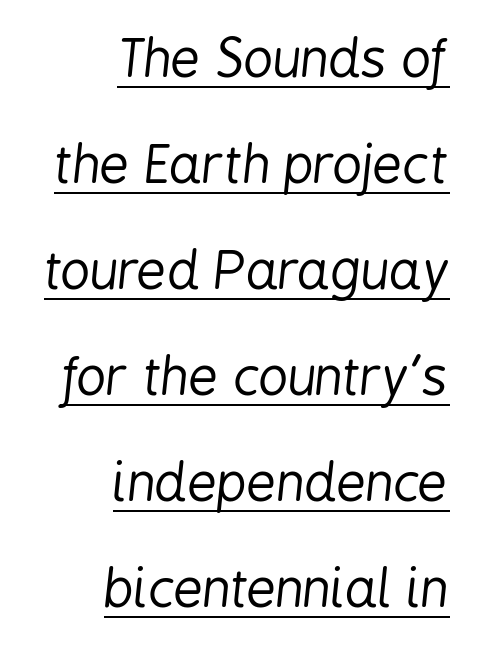
The image shows 52 px regular-weight, condensed type, italic (leaning right); set right-aligned, loose line spacing (2.04x), normal letter spacing, underlined; low stroke contrast and a medium x-height.
